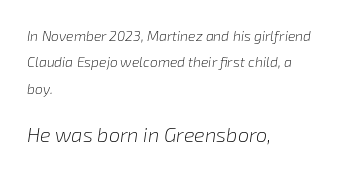
Q: Is the text bold? A: No.
Q: Is the text italic (slanted)? A: Yes, it leans right by about 8 degrees.
Q: Is the text underlined? A: No.
Q: How is the paragraph aligned? A: Left-aligned.
Q: Is the spacing between letters normal or unusually wide? A: Normal.
Q: Which block of text is set in a larger size, the first (top) or the second (bottom)? A: The second (bottom) one.
